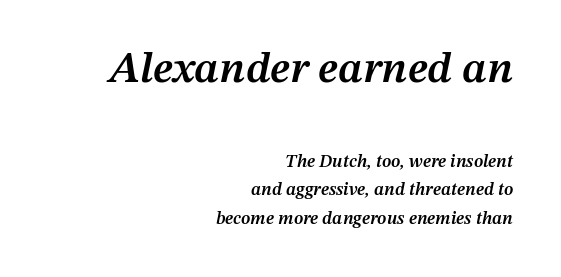
{"italic": "yes", "lean": "right", "slant_degrees": 12, "bold": "semi", "weight": "semibold", "width": "normal", "stroke_contrast": "medium", "x_height": "medium", "monospaced": "no", "underline": "no", "align": "right", "line_spacing": "normal", "line_spacing_ratio": 1.58, "letter_spacing": "normal", "letter_spacing_em": 0.0, "larger_block": "first", "size_ratio": 2.44, "glyph_px": 44}
